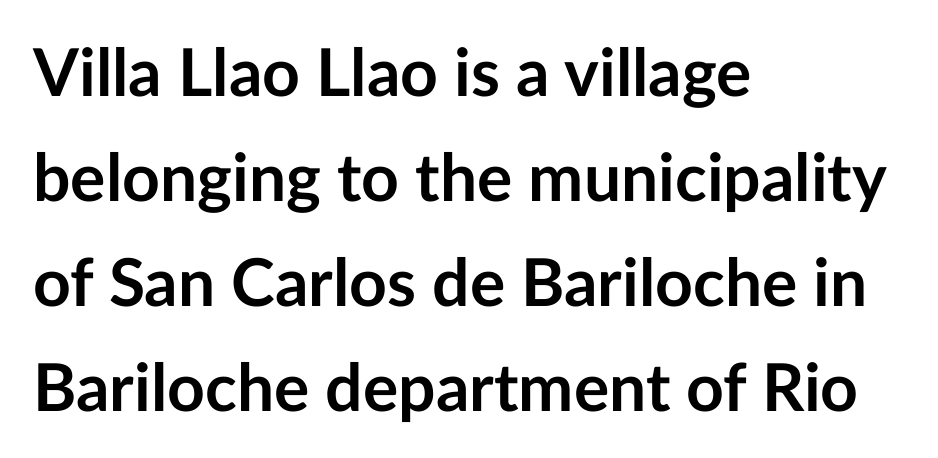
{"serif": "no", "italic": "no", "bold": "yes", "weight": "semibold", "width": "normal", "stroke_contrast": "low", "x_height": "medium", "monospaced": "no", "underline": "no", "align": "left", "line_spacing": "normal", "line_spacing_ratio": 1.59, "letter_spacing": "normal", "letter_spacing_em": 0.0, "glyph_px": 66}
